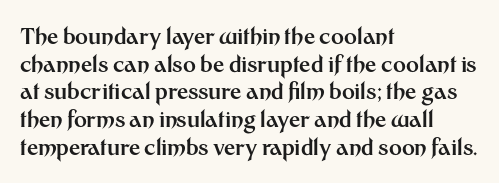
The image shows 22 px bold type, upright; set left-aligned, normal line spacing (1.26x), normal letter spacing, not underlined.
